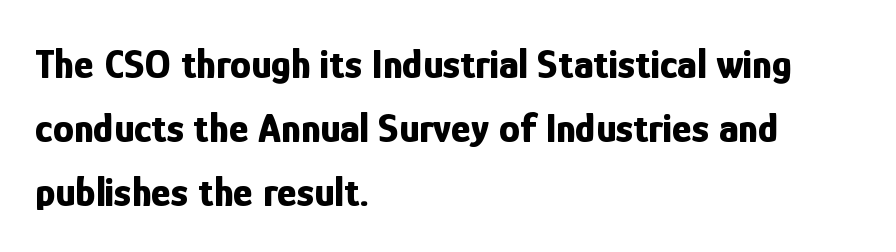
Q: Is the text bold? A: Yes.
Q: Is the text italic (slanted)? A: No, it is upright.
Q: Is the typeface a serif or a sans-serif typeface? A: Sans-serif.
Q: Is the text underlined? A: No.
Q: How is the paragraph aligned? A: Left-aligned.
Q: Is the spacing between letters normal or unusually wide? A: Normal.
Q: Is the spacing between lines tight, normal or loose? A: Normal.
Q: Width (condensed, normal, or wide)? A: Condensed.
Q: Stroke contrast? A: Low.
Q: x-height? A: Medium.
Q: Monospaced? A: No.
